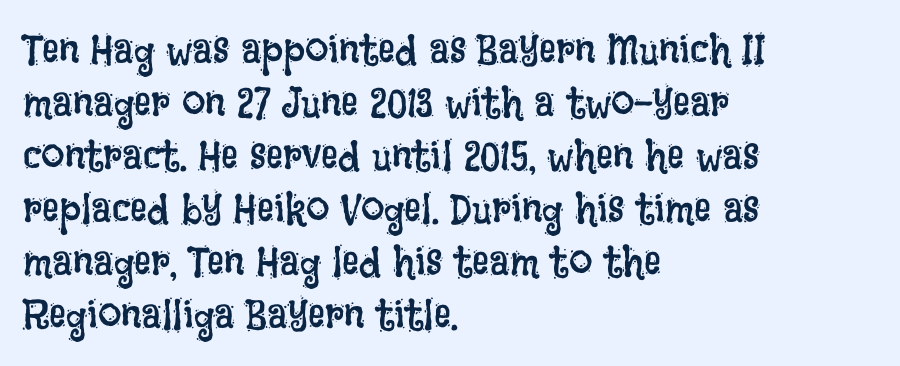
This is not heavy type; no bold has been used. The foot of each line stays bare and open. If you drew a line through each stem, it would be perfectly vertical. A typesetter would call this proportional, since set widths differ per character. The rendering keeps characters at their native spacing. Honestly, the row spacing looks completely unremarkable.
